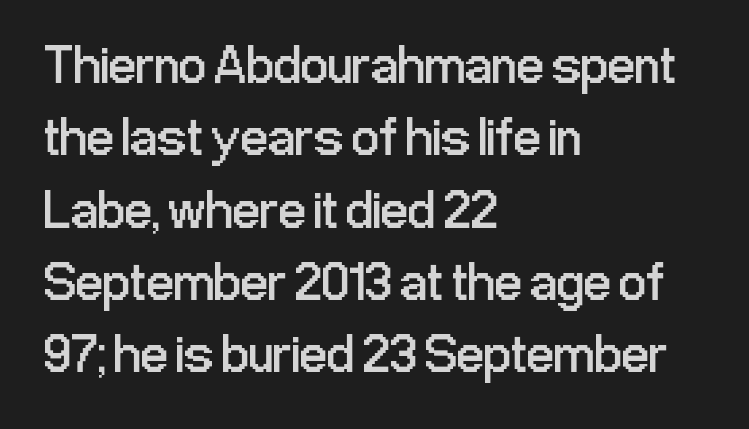
Is the block centered? No — it sits flush against the left margin. The font family rendered here belongs to the sans-serif group. Is this a fixed-width face? No — the glyphs have proportional, varying widths. Words appear dense and cohesive because spacing is normal.
